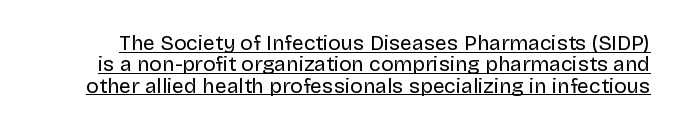
{"italic": "no", "bold": "no", "underline": "yes", "line_spacing": "tight", "line_spacing_ratio": 1.02, "letter_spacing": "normal", "letter_spacing_em": 0.0, "glyph_px": 21}
